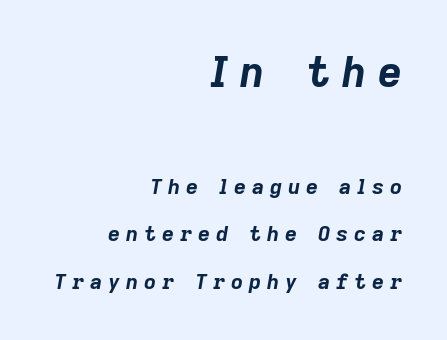
The image shows 42 px bold type, italic (leaning right); set right-aligned, loose line spacing (2.25x), unusually wide letter spacing (+0.28 em), not underlined; the first (top) block is 2.0x larger; low stroke contrast and a medium x-height.
